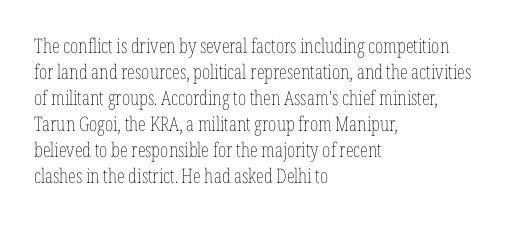
Where is the straight margin? On the left. This sample keeps an unexceptional amount of space between lines. The typesetting does not lean heavy: it is not bold. The gaps between neighbouring characters are ordinary and unremarkable. A clean baseline with only descenders dipping below it.
